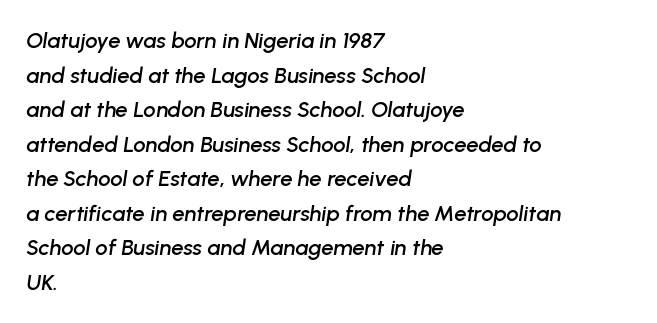
Q: Is the text italic (slanted)? A: Yes, it leans right by about 8 degrees.
Q: Is the text underlined? A: No.
Q: How is the paragraph aligned? A: Left-aligned.
Q: Is the spacing between letters normal or unusually wide? A: Normal.
Q: Is the spacing between lines tight, normal or loose? A: Normal.
